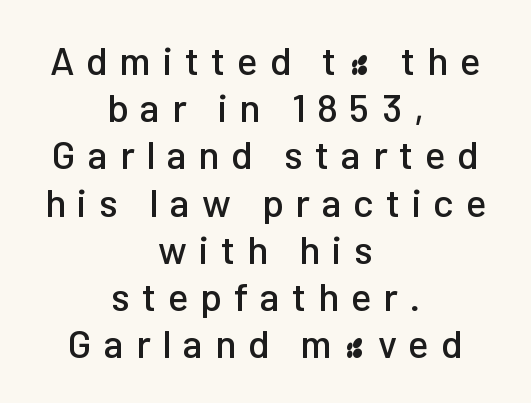
Q: Is the text italic (slanted)? A: No, it is upright.
Q: Is the typeface a serif or a sans-serif typeface? A: Sans-serif.
Q: Is the text underlined? A: No.
Q: How is the paragraph aligned? A: Centered.
Q: Is the spacing between letters normal or unusually wide? A: Unusually wide.
Q: Width (condensed, normal, or wide)? A: Normal.
Q: Stroke contrast? A: Low.
Q: x-height? A: Medium.
Q: Monospaced? A: No.
